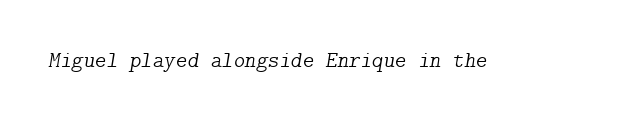
Q: Is the text bold? A: No.
Q: Is the text italic (slanted)? A: Yes, it leans right by about 9 degrees.
Q: Is the text underlined? A: No.
Q: Is the spacing between letters normal or unusually wide? A: Normal.
